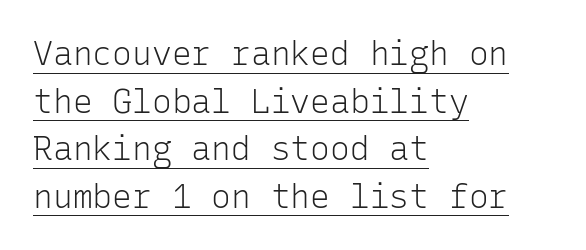
Ascenders rise straight up at ninety degrees. This is sans-serif lettering, the kind often seen on screens and signage. This sample has the even, mechanical cadence of fixed-width lettering. Compared with undecorated copy, this sample adds a rule below the words. A normal amount of white space separates one row of letters from the next. The compositor pushed each line to the left boundary.
